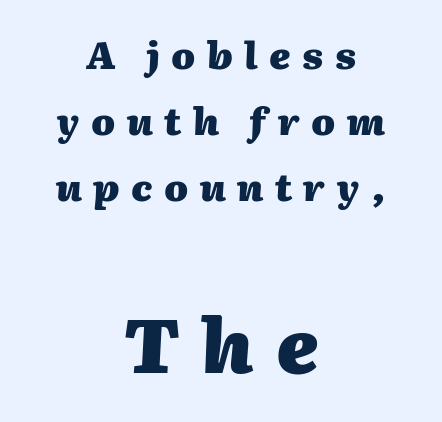
Q: Is the text bold? A: Yes.
Q: Is the text italic (slanted)? A: Yes, it leans right by about 2 degrees.
Q: Is the text underlined? A: No.
Q: How is the paragraph aligned? A: Centered.
Q: Is the spacing between letters normal or unusually wide? A: Unusually wide.
Q: Which block of text is set in a larger size, the first (top) or the second (bottom)? A: The second (bottom) one.
Q: Width (condensed, normal, or wide)? A: Normal.
Q: Stroke contrast? A: Medium.
Q: x-height? A: Medium.
Q: Monospaced? A: No.
